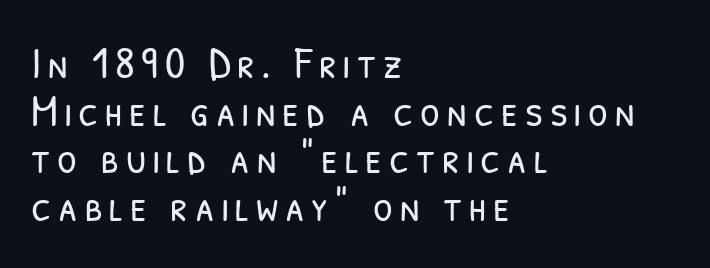
Q: Is the text bold? A: No.
Q: Is the typeface a serif or a sans-serif typeface? A: Sans-serif.
Q: Is the text underlined? A: No.
Q: How is the paragraph aligned? A: Left-aligned.
Q: Is the spacing between lines tight, normal or loose? A: Tight.
Q: Width (condensed, normal, or wide)? A: Condensed.
Q: Stroke contrast? A: Low.
Q: x-height? A: Medium.
Q: Monospaced? A: No.
